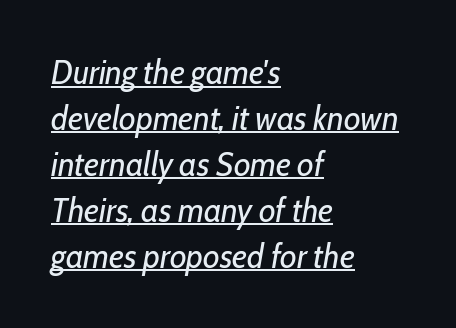
{"italic": "yes", "lean": "right", "slant_degrees": 10, "bold": "no", "weight": "regular", "width": "condensed", "stroke_contrast": "low", "x_height": "medium", "monospaced": "no", "underline": "yes", "align": "left", "line_spacing": "normal", "line_spacing_ratio": 1.35, "letter_spacing": "normal", "letter_spacing_em": 0.0, "glyph_px": 34}
